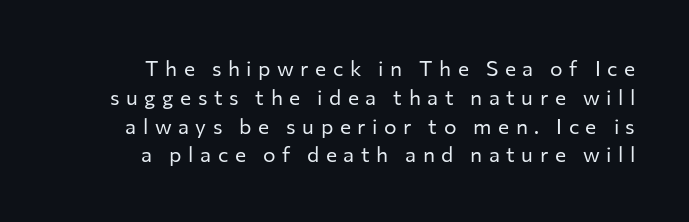
The image shows 21 px text type, upright; set right-aligned, normal line spacing (1.37x), unusually wide letter spacing (+0.31 em), not underlined.
